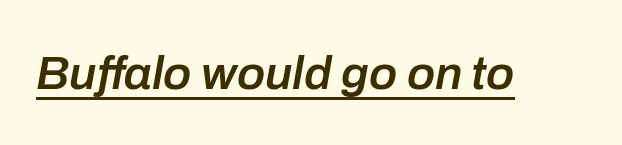
Q: Is the text bold? A: Semi-bold.
Q: Is the text italic (slanted)? A: Yes, it leans right by about 10 degrees.
Q: Is the text underlined? A: Yes.
Q: Is the spacing between letters normal or unusually wide? A: Normal.
Q: Width (condensed, normal, or wide)? A: Normal.
Q: Stroke contrast? A: Low.
Q: x-height? A: Medium.
Q: Monospaced? A: No.
